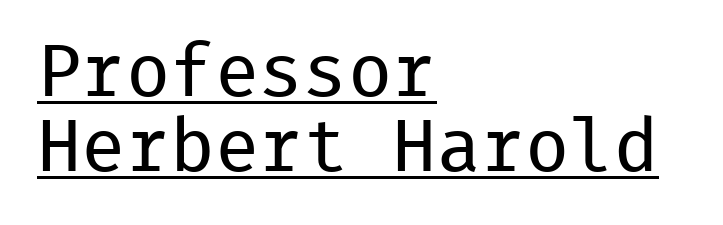
The image shows 74 px regular-weight sans-serif type, upright, monospaced; set left-aligned, tight line spacing (1.02x), normal letter spacing, underlined; low stroke contrast and a medium x-height.
